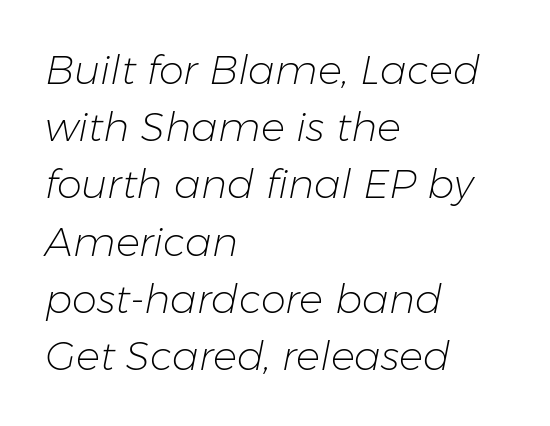
Horizontal bands of white between lines are of average thickness. Tracking value appears to be zero — textbook default spacing. Casual observation: everything's shoved over to the left. The passage shown is typed in a proportional face where columns would drift. Rendered with sloped, italic letterforms.
